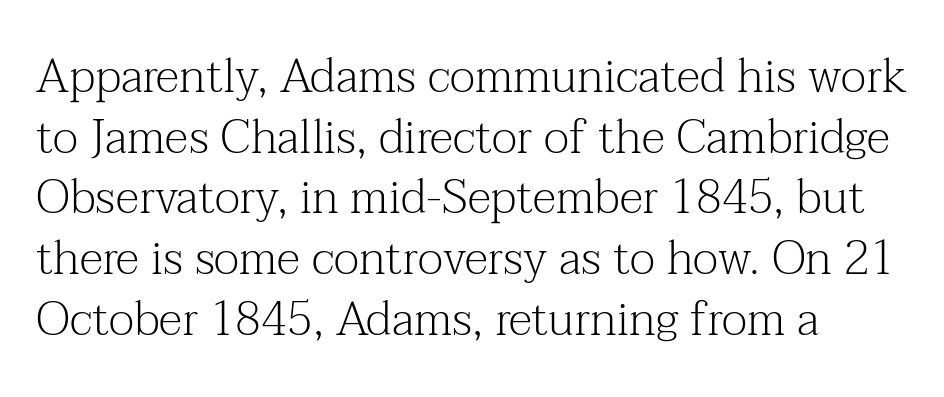
{"serif": "yes", "italic": "no", "bold": "no", "weight": "light", "width": "normal", "stroke_contrast": "medium", "x_height": "medium", "monospaced": "no", "underline": "no", "align": "left", "line_spacing": "normal", "line_spacing_ratio": 1.29, "letter_spacing": "normal", "letter_spacing_em": 0.0, "glyph_px": 47}
